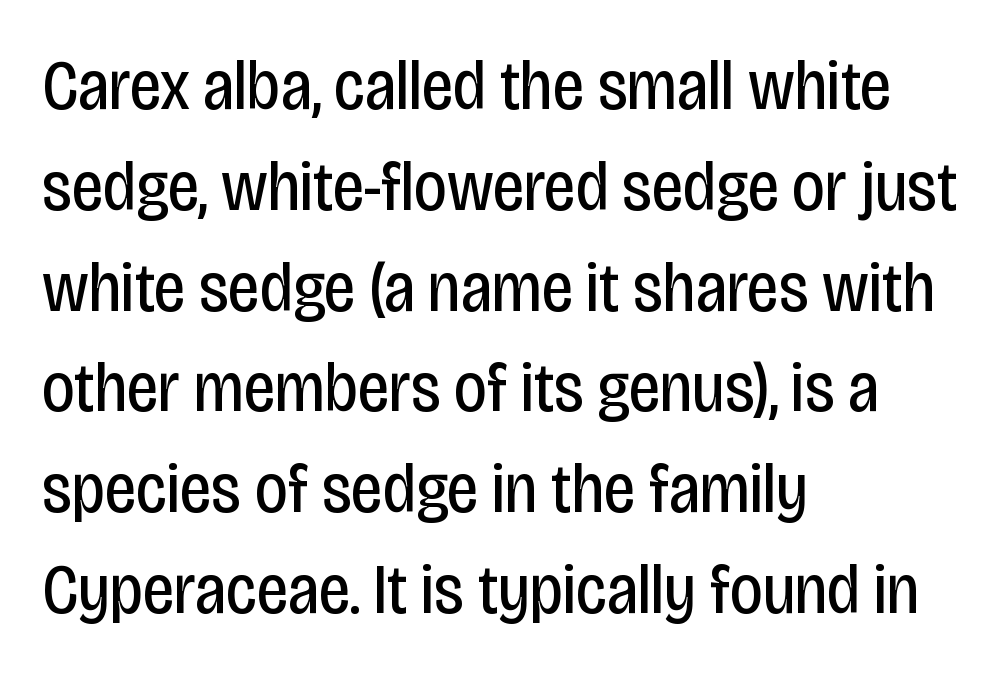
The image shows 71 px regular-weight, condensed sans-serif type, upright; set left-aligned, normal line spacing (1.42x), normal letter spacing, not underlined; low stroke contrast and a large x-height.
